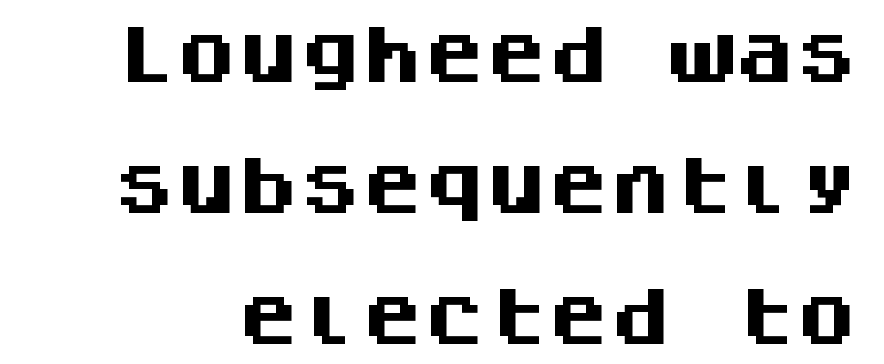
The area under the type is left untouched. You can tell from the bare stems that sans-serif type was used. The type is set solid horizontally, with unmodified tracking. The glyphs have the mass of a bold cut.
